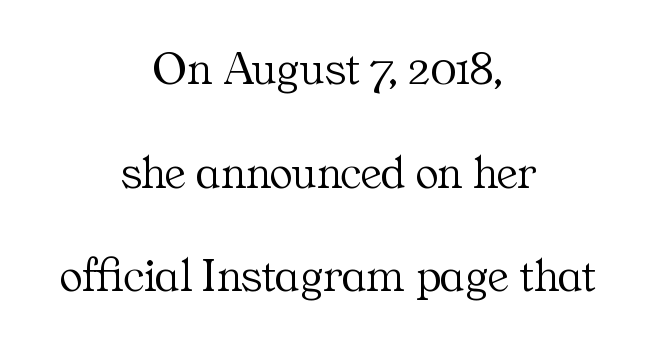
Q: Is the text bold? A: No.
Q: Is the text italic (slanted)? A: No, it is upright.
Q: Is the typeface a serif or a sans-serif typeface? A: Serif.
Q: Is the text underlined? A: No.
Q: How is the paragraph aligned? A: Centered.
Q: Is the spacing between letters normal or unusually wide? A: Normal.
Q: Is the spacing between lines tight, normal or loose? A: Loose.
Q: Width (condensed, normal, or wide)? A: Normal.
Q: Stroke contrast? A: Medium.
Q: x-height? A: Medium.
Q: Monospaced? A: No.
